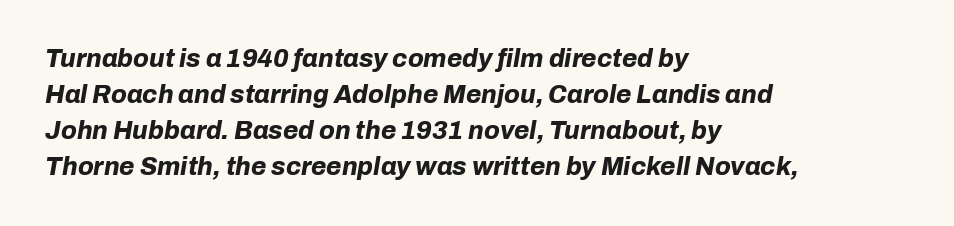
Regarding leading, the lines here are spaced in the standard way. The face used here has the dense, thick strokes of a bold. In terms of letterspacing, this is plain default setting. Check the space under the baseline: it is left empty.
